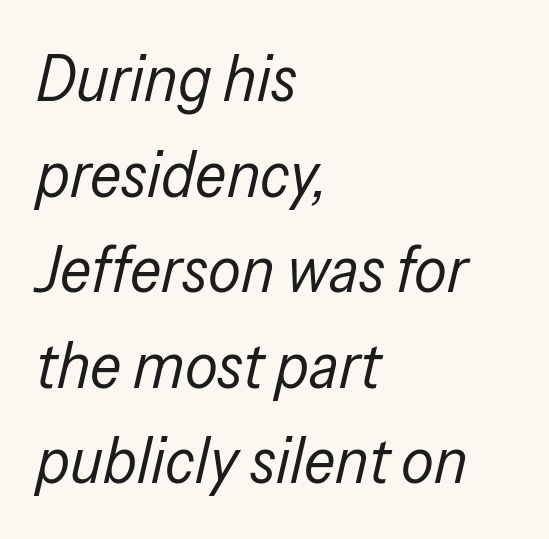
One glance says typical: line gaps are just what's usual. Proportional: the letters do not fall into vertical columns. There's an unmistakable incline to the writing here. The rendering anchors every line to the left-hand side. The weight tops out at a normal text grade. These lines keep a tight, regular rhythm from letter to letter.
